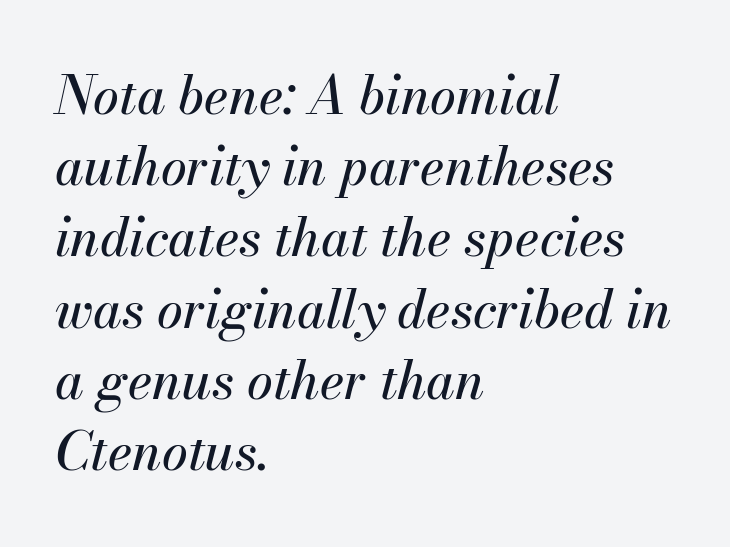
{"italic": "yes", "lean": "right", "slant_degrees": 13, "width": "normal", "stroke_contrast": "medium", "x_height": "small", "monospaced": "no", "underline": "no", "align": "left", "line_spacing": "normal", "line_spacing_ratio": 1.37, "letter_spacing": "normal", "letter_spacing_em": 0.0, "glyph_px": 52}
